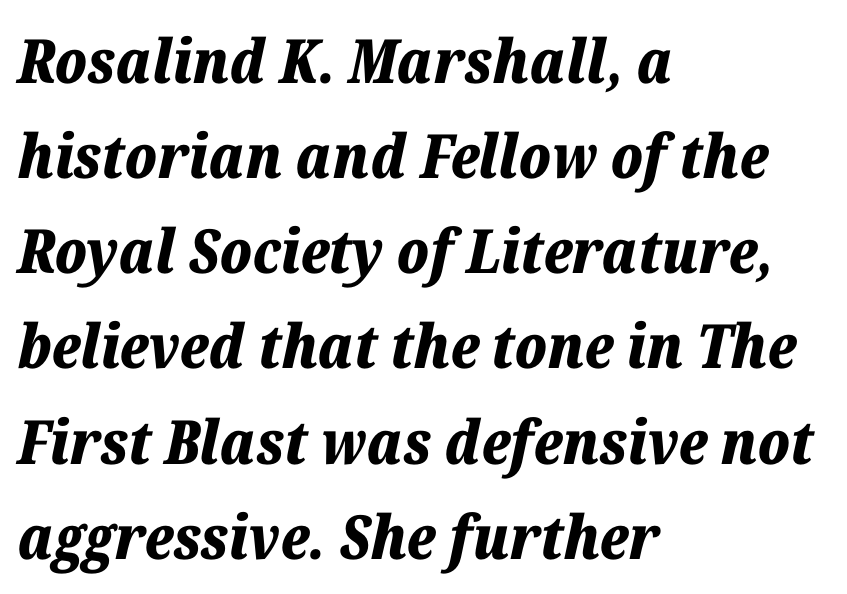
The image shows 61 px bold type, italic (leaning right); set left-aligned, normal line spacing (1.56x), normal letter spacing, not underlined; low stroke contrast and a medium x-height.
